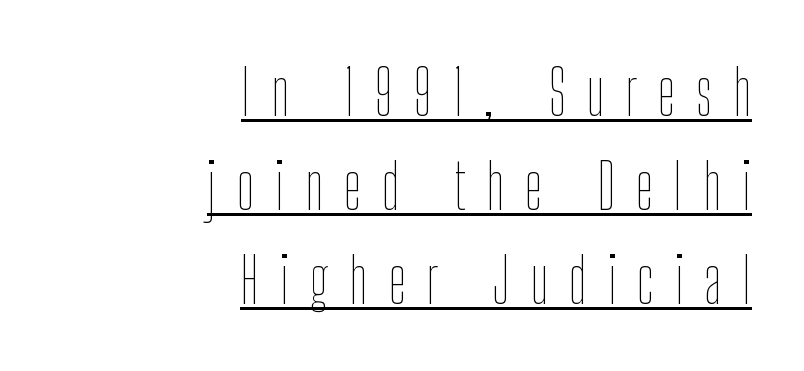
The image shows 63 px thin, condensed type, upright; set right-aligned, normal line spacing (1.49x), unusually wide letter spacing (+0.33 em), underlined; low stroke contrast and a medium x-height.
